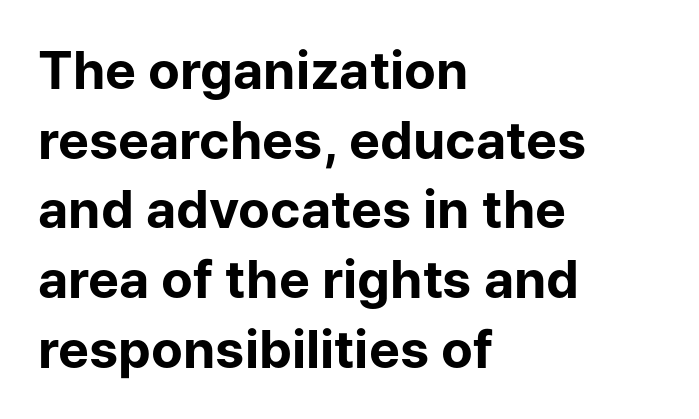
Q: Is the text bold? A: Yes.
Q: Is the text italic (slanted)? A: No, it is upright.
Q: Is the typeface a serif or a sans-serif typeface? A: Sans-serif.
Q: Is the text underlined? A: No.
Q: How is the paragraph aligned? A: Left-aligned.
Q: Is the spacing between letters normal or unusually wide? A: Normal.
Q: Is the spacing between lines tight, normal or loose? A: Normal.
Q: Width (condensed, normal, or wide)? A: Normal.
Q: Stroke contrast? A: Low.
Q: x-height? A: Medium.
Q: Monospaced? A: No.
